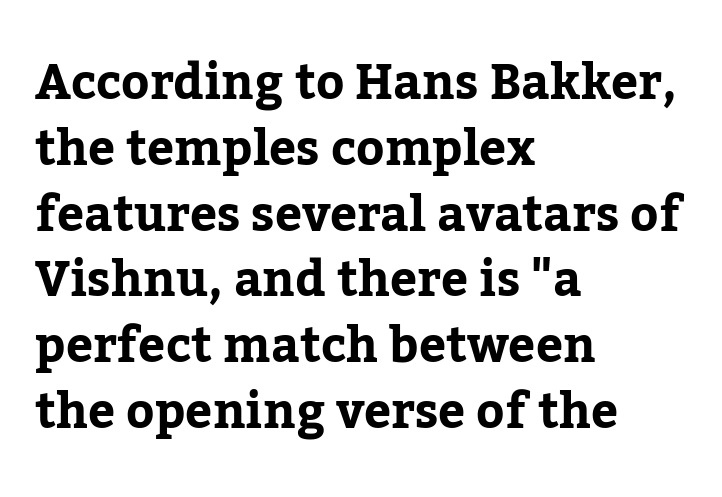
Q: Is the text italic (slanted)? A: No, it is upright.
Q: Is the typeface a serif or a sans-serif typeface? A: Serif.
Q: Is the text underlined? A: No.
Q: How is the paragraph aligned? A: Left-aligned.
Q: Is the spacing between letters normal or unusually wide? A: Normal.
Q: Is the spacing between lines tight, normal or loose? A: Normal.
Q: Width (condensed, normal, or wide)? A: Normal.
Q: Stroke contrast? A: Low.
Q: x-height? A: Medium.
Q: Monospaced? A: No.
